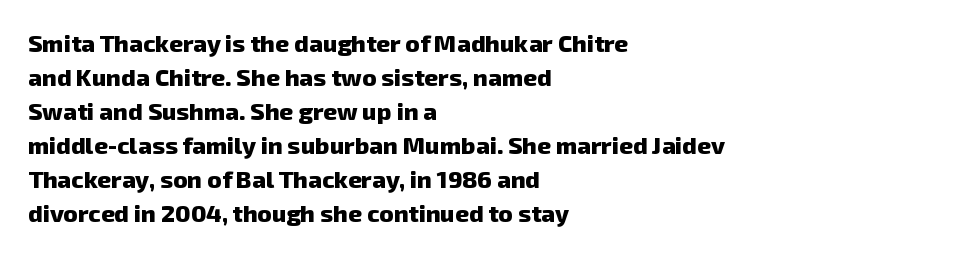
{"bold": "yes", "underline": "no", "align": "left", "line_spacing": "normal", "line_spacing_ratio": 1.42, "letter_spacing": "normal", "letter_spacing_em": 0.0, "glyph_px": 24}
